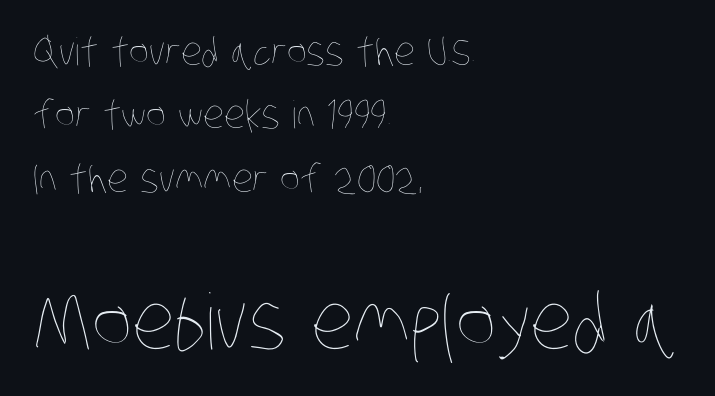
Decoration check: the copy has no underline. Is this a fixed-width face? No — the glyphs have proportional, varying widths. A typesetter would call this zero additional tracking. The cut favours lightness, reaching ordinary text weight at its darkest. The ragged edge is on the right, which tells us the setting is flush left.
